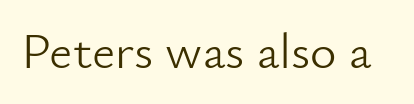
A roman cut, with each character standing at attention. The line texture is even and compact thanks to regular tracking. Are there feet on the stems? There aren't — it's a sans. This sample has the flowing, uneven cadence of proportional lettering.
